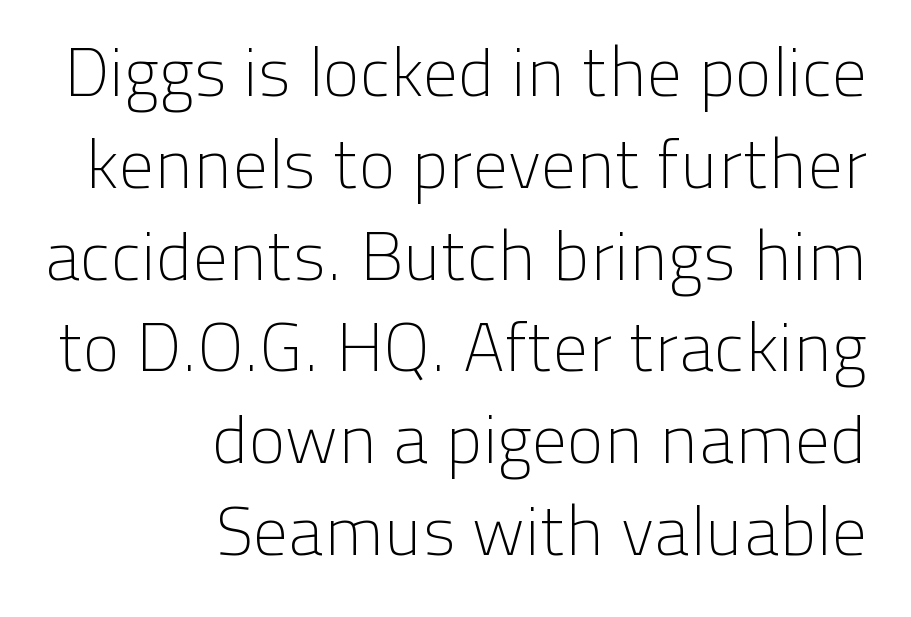
{"serif": "no", "italic": "no", "bold": "no", "weight": "light", "width": "normal", "stroke_contrast": "low", "x_height": "medium", "monospaced": "no", "underline": "no", "align": "right", "line_spacing": "normal", "line_spacing_ratio": 1.33, "letter_spacing": "normal", "letter_spacing_em": 0.0, "glyph_px": 69}
